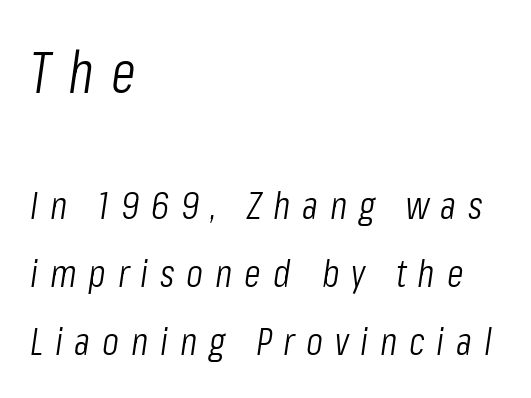
{"italic": "yes", "lean": "right", "slant_degrees": 8, "bold": "no", "weight": "light", "width": "condensed", "stroke_contrast": "low", "x_height": "medium", "monospaced": "no", "underline": "no", "align": "left", "line_spacing_ratio": 1.74, "letter_spacing": "wide", "letter_spacing_em": 0.3, "larger_block": "first", "size_ratio": 1.49, "glyph_px": 58}
